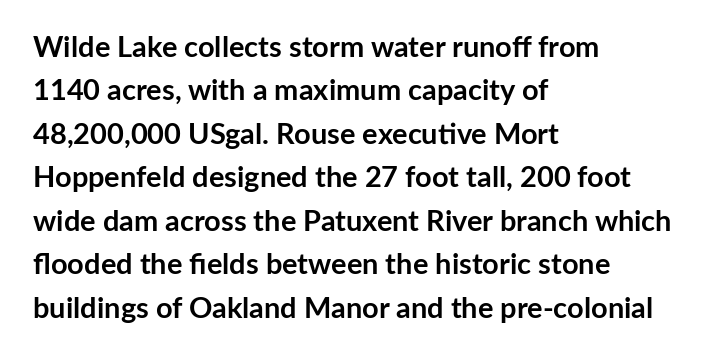
Q: Is the text bold? A: Yes.
Q: Is the text italic (slanted)? A: No, it is upright.
Q: Is the typeface a serif or a sans-serif typeface? A: Sans-serif.
Q: Is the text underlined? A: No.
Q: How is the paragraph aligned? A: Left-aligned.
Q: Is the spacing between letters normal or unusually wide? A: Normal.
Q: Is the spacing between lines tight, normal or loose? A: Normal.
Q: Width (condensed, normal, or wide)? A: Normal.
Q: Stroke contrast? A: Low.
Q: x-height? A: Medium.
Q: Monospaced? A: No.
